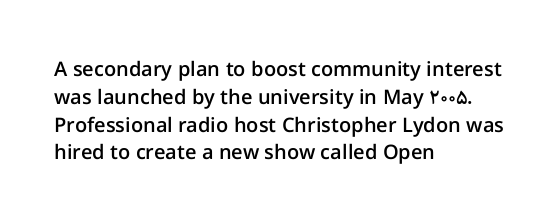
The image shows 20 px text type, upright; set left-aligned, normal line spacing (1.39x), normal letter spacing, not underlined.
